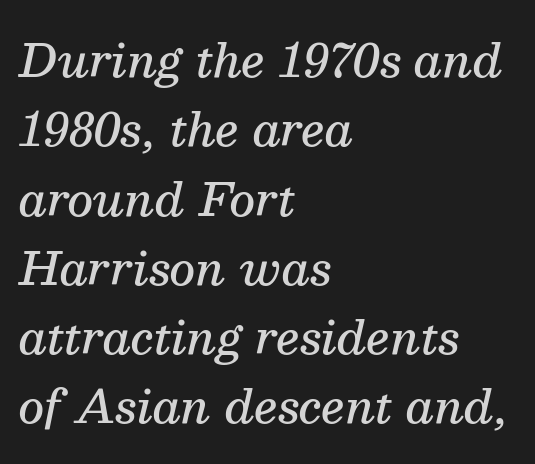
The image shows 45 px semibold serif type, italic (leaning right); set left-aligned, normal line spacing (1.54x), normal letter spacing, not underlined; medium stroke contrast and a medium x-height.
